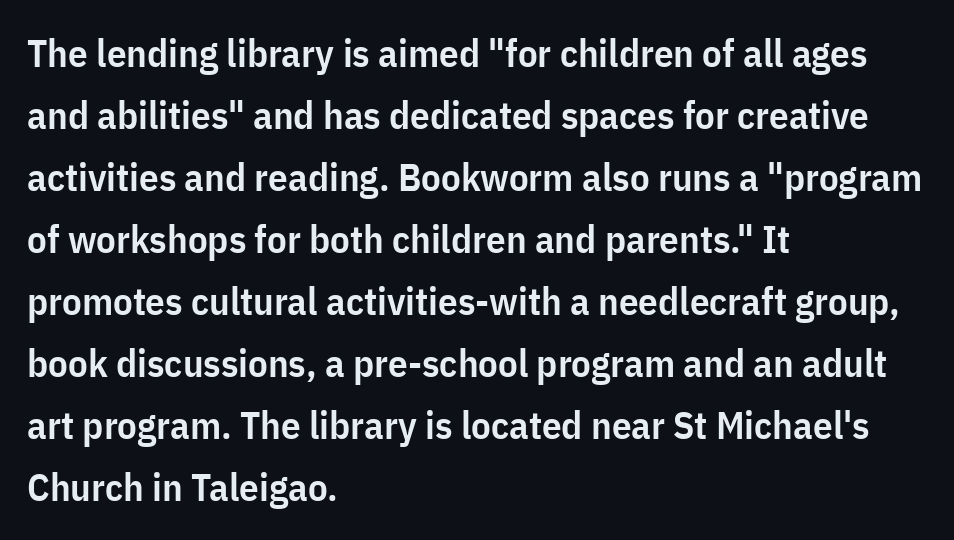
{"serif": "no", "italic": "no", "bold": "semi", "weight": "semibold", "width": "condensed", "stroke_contrast": "low", "x_height": "medium", "monospaced": "no", "underline": "no", "align": "left", "line_spacing": "normal", "line_spacing_ratio": 1.59, "letter_spacing": "normal", "letter_spacing_em": 0.0, "glyph_px": 39}
